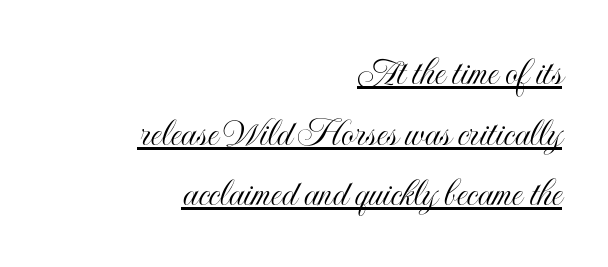
A student would call this right alignment; a typographer would say flush right, rag left. You could call the tracking neutral — neither tight nor loose. Note the varied advance widths — an 'i' is clearly narrower than an 'm'.
